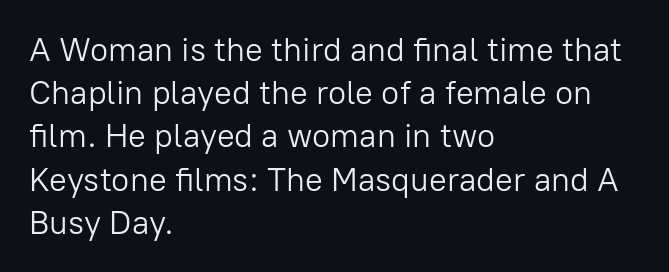
{"serif": "no", "italic": "no", "bold": "no", "weight": "light", "width": "normal", "stroke_contrast": "low", "x_height": "medium", "monospaced": "no", "underline": "no", "align": "left", "line_spacing": "normal", "line_spacing_ratio": 1.31, "letter_spacing": "normal", "letter_spacing_em": 0.0, "glyph_px": 33}
